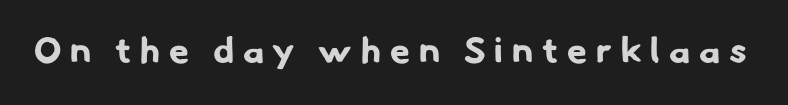
The image shows 36 px bold sans-serif type; set unusually wide letter spacing (+0.25 em), not underlined; low stroke contrast and a small x-height.
